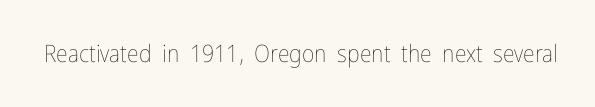
{"italic": "no", "bold": "no", "underline": "no", "letter_spacing": "normal", "letter_spacing_em": 0.0, "glyph_px": 24}
